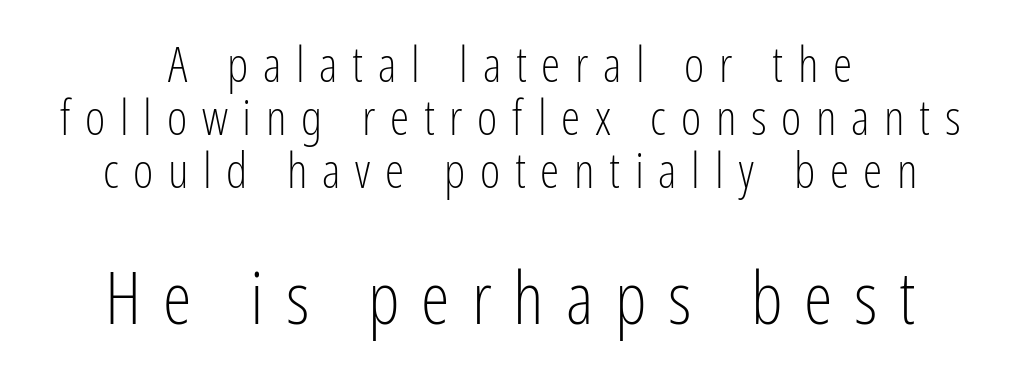
The letters stand straight up with perfectly vertical stems. What kind of face is this? One without serifs — a sans. Compare the two chunks: the lower has the greater cap height. The space directly below the letters is spotless. You could not count columns in this text — the font is proportionally spaced. Horizontally, the lines are justified to the midpoint only.
